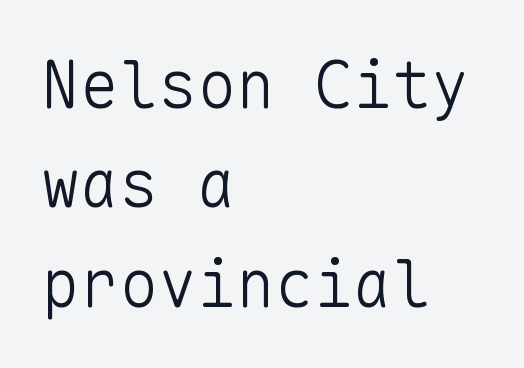
{"serif": "no", "italic": "no", "bold": "no", "weight": "light", "width": "normal", "stroke_contrast": "low", "x_height": "medium", "monospaced": "yes", "underline": "no", "align": "left", "line_spacing": "normal", "line_spacing_ratio": 1.53, "letter_spacing": "normal", "letter_spacing_em": 0.0, "glyph_px": 65}
